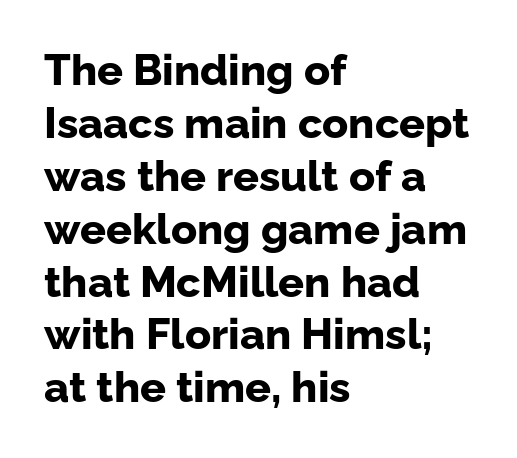
The image shows 43 px bold sans-serif type, upright; set left-aligned, line spacing 1.23x, normal letter spacing, not underlined; low stroke contrast and a medium x-height.
